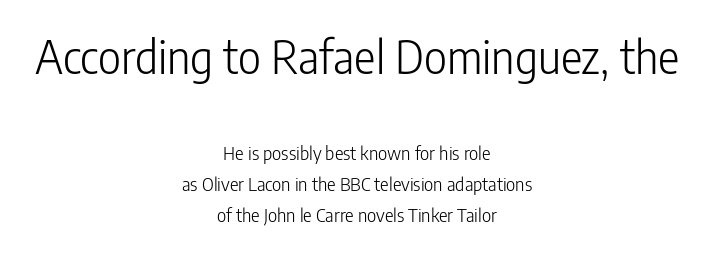
{"serif": "no", "italic": "no", "bold": "no", "weight": "light", "width": "condensed", "stroke_contrast": "low", "x_height": "medium", "monospaced": "no", "underline": "no", "align": "center", "line_spacing_ratio": 1.73, "letter_spacing": "normal", "letter_spacing_em": 0.0, "larger_block": "first", "size_ratio": 2.5, "glyph_px": 45}
